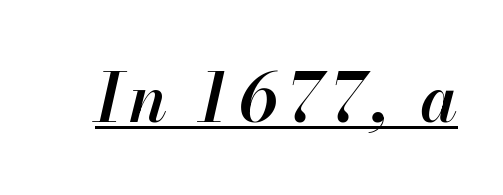
The image shows 67 px semibold type, italic (leaning right); set underlined; high stroke contrast and a small x-height.
